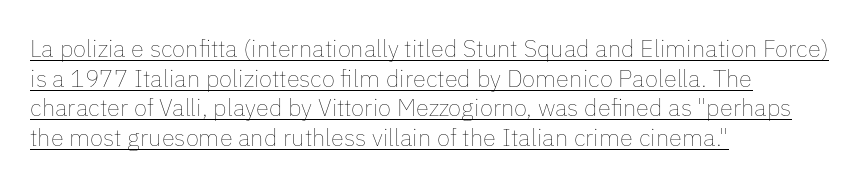
Q: Is the text bold? A: No.
Q: Is the text italic (slanted)? A: No, it is upright.
Q: Is the text underlined? A: Yes.
Q: How is the paragraph aligned? A: Left-aligned.
Q: Is the spacing between letters normal or unusually wide? A: Normal.
